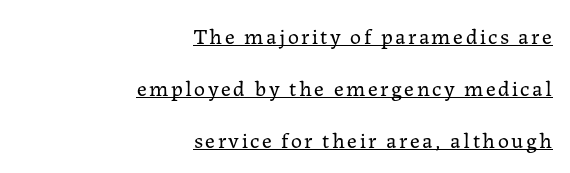
Q: Is the text bold? A: No.
Q: Is the text italic (slanted)? A: No, it is upright.
Q: Is the text underlined? A: Yes.
Q: How is the paragraph aligned? A: Right-aligned.
Q: Is the spacing between lines tight, normal or loose? A: Loose.
